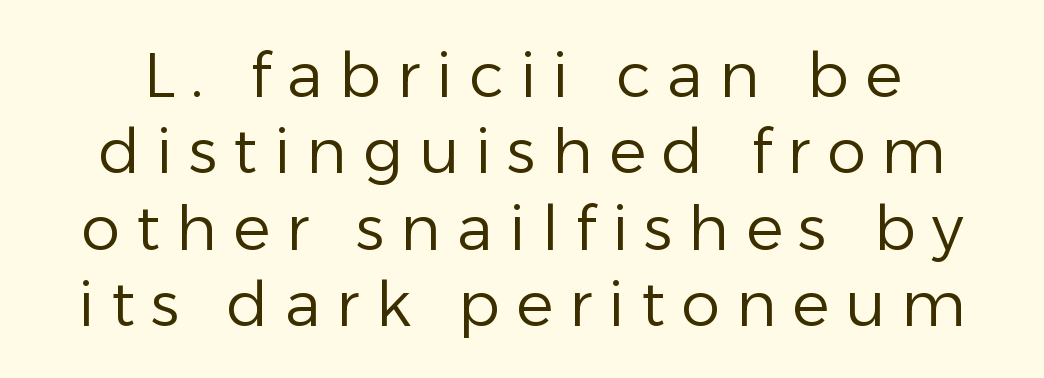
Q: Is the text bold? A: No.
Q: Is the text italic (slanted)? A: No, it is upright.
Q: Is the typeface a serif or a sans-serif typeface? A: Sans-serif.
Q: Is the text underlined? A: No.
Q: Is the spacing between letters normal or unusually wide? A: Unusually wide.
Q: Width (condensed, normal, or wide)? A: Normal.
Q: Stroke contrast? A: Low.
Q: x-height? A: Medium.
Q: Monospaced? A: No.
